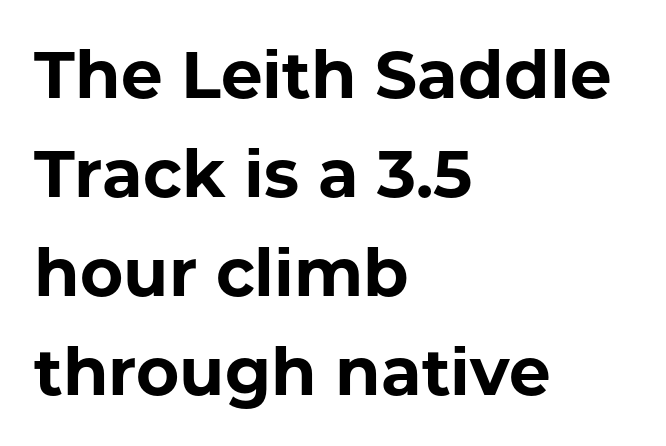
The space directly below the letters is spotless. Heavy-handed strokes throughout: this text is bold. Default kerning and tracking; the words read as compact shapes. Characters remain perfectly vertical along every line. Line starts are locked; line ends wander. The glyphs in this specimen are sans serif.
